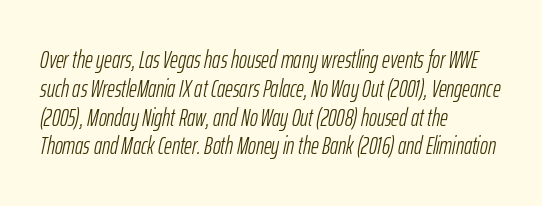
The image shows 24 px text type, italic (leaning right); set left-aligned, line spacing 1.2x, normal letter spacing, not underlined.
